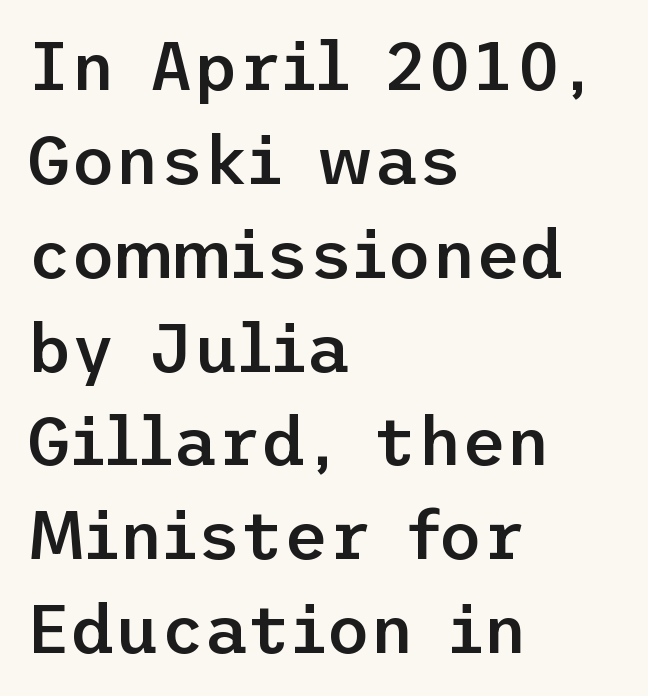
The space between consecutive lines is moderate. Line starts are locked; line ends wander. The specimen reads as upright at a glance. Words appear dense and cohesive because spacing is normal. Any mark beneath the type? The region is blank.
